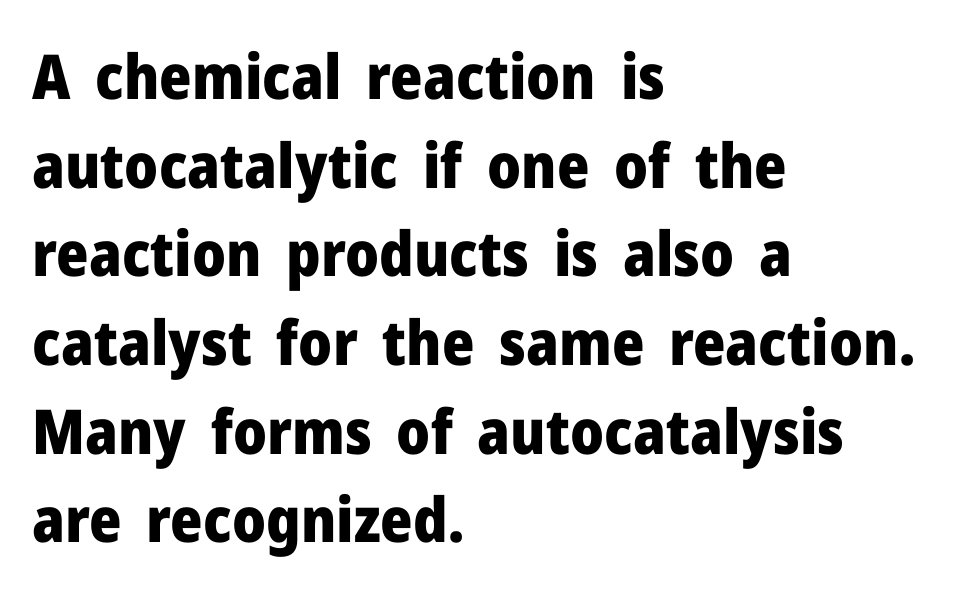
Q: Is the text bold? A: Yes.
Q: Is the text italic (slanted)? A: No, it is upright.
Q: Is the typeface a serif or a sans-serif typeface? A: Sans-serif.
Q: Is the text underlined? A: No.
Q: How is the paragraph aligned? A: Left-aligned.
Q: Is the spacing between letters normal or unusually wide? A: Normal.
Q: Is the spacing between lines tight, normal or loose? A: Normal.
Q: Width (condensed, normal, or wide)? A: Normal.
Q: Stroke contrast? A: Low.
Q: x-height? A: Medium.
Q: Monospaced? A: No.
